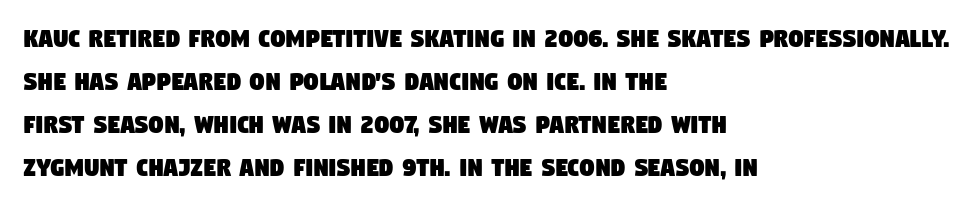
Decoration check: the copy has no underline. Spacing verdict: proportional, widths tailored to each character. A classic flush-left, rag-right setting is used for this passage. The type family on display is of the sans-serif kind. Quick note: interline space is typical. Letter spacing: default.
